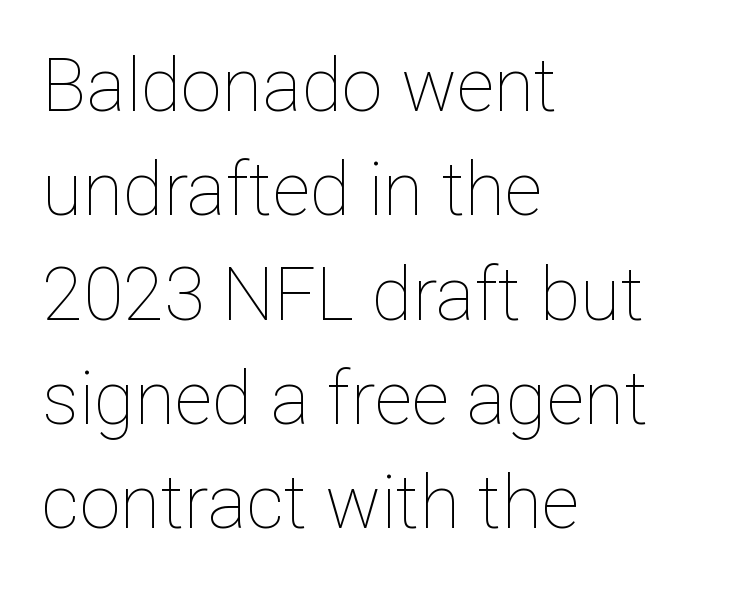
The image shows 74 px thin type, upright; set left-aligned, normal line spacing (1.41x), normal letter spacing, not underlined; low stroke contrast and a medium x-height.
